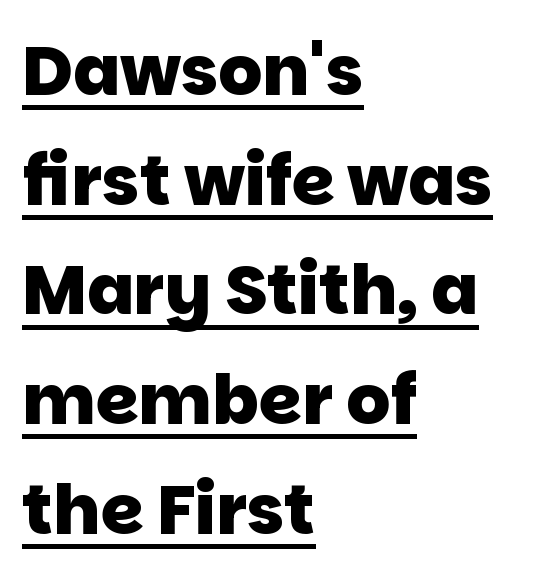
Stroke terminals: plain, sans-serif. Each glyph is drawn with heavy, bold strokes. Left-aligned paragraph, ragged on the right. Is the letter spacing exaggerated? No — it looks like the ordinary default.
